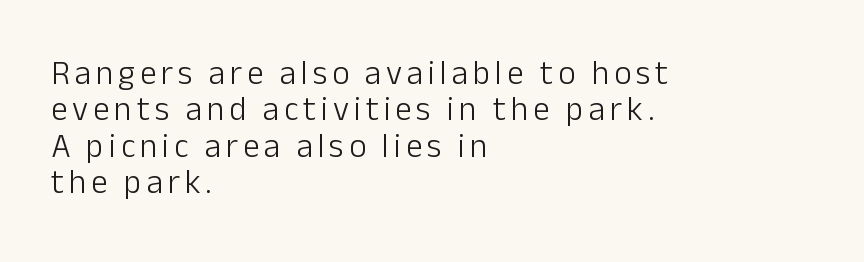
Q: Is the text bold? A: No.
Q: Is the text italic (slanted)? A: No, it is upright.
Q: Is the typeface a serif or a sans-serif typeface? A: Sans-serif.
Q: Is the text underlined? A: No.
Q: How is the paragraph aligned? A: Left-aligned.
Q: Is the spacing between lines tight, normal or loose? A: Tight.
Q: Width (condensed, normal, or wide)? A: Normal.
Q: Stroke contrast? A: Low.
Q: x-height? A: Medium.
Q: Monospaced? A: No.
